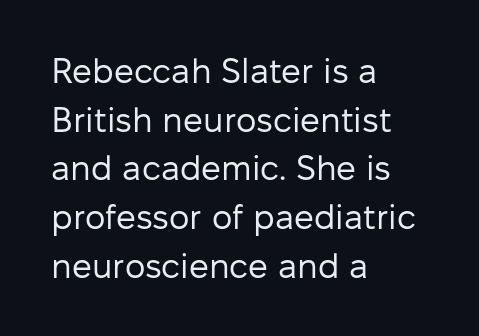
Q: Is the text bold? A: No.
Q: Is the text italic (slanted)? A: No, it is upright.
Q: Is the typeface a serif or a sans-serif typeface? A: Sans-serif.
Q: Is the text underlined? A: No.
Q: How is the paragraph aligned? A: Left-aligned.
Q: Is the spacing between letters normal or unusually wide? A: Normal.
Q: Is the spacing between lines tight, normal or loose? A: Normal.
Q: Width (condensed, normal, or wide)? A: Normal.
Q: Stroke contrast? A: Low.
Q: x-height? A: Medium.
Q: Monospaced? A: No.
